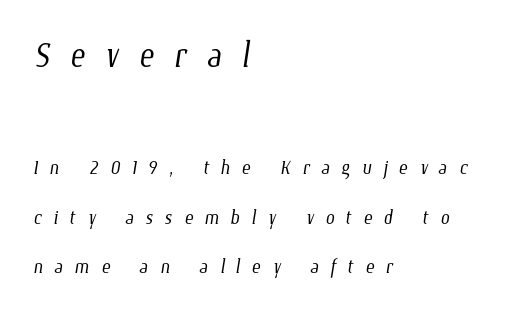
The image shows 45 px light, condensed type; set left-aligned, loose line spacing (1.9x), unusually wide letter spacing (+0.44 em), not underlined; the first (top) block is 1.73x larger; low stroke contrast and a medium x-height.
